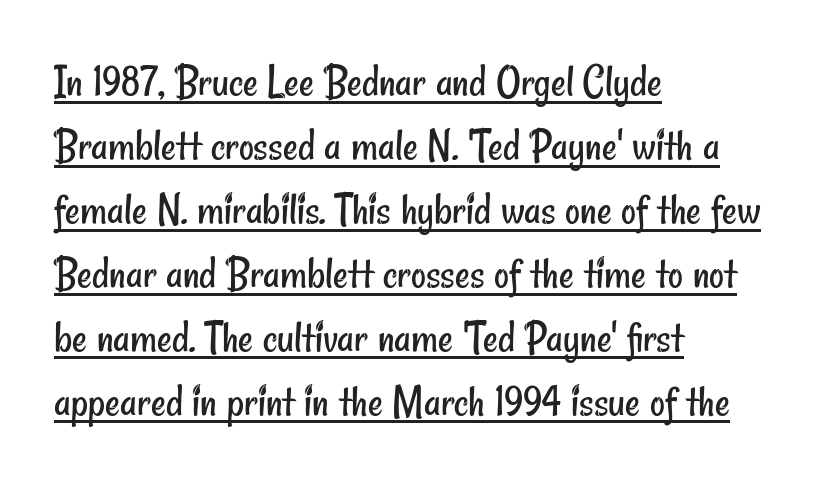
The image shows 46 px regular-weight, condensed sans-serif type; set left-aligned, normal line spacing (1.39x), normal letter spacing, underlined; low stroke contrast and a small x-height.
